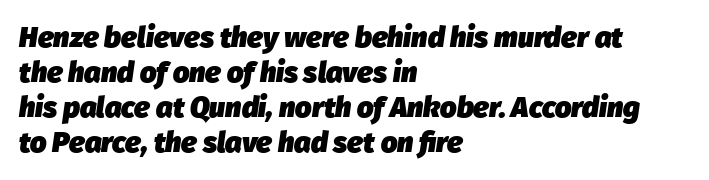
Check the space under the baseline: it is left empty. Here the glyphs are tracked normally, forming tight word shapes. Is the type bold? Yes — the strokes are clearly thick and heavy. Does the lettering tilt? It does — this is italic. The face used here is proportionally spaced, like ordinary book or web type.
